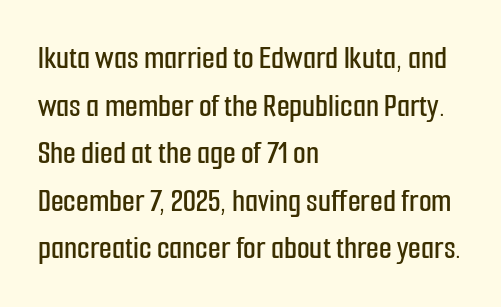
Q: Is the text italic (slanted)? A: No, it is upright.
Q: Is the typeface a serif or a sans-serif typeface? A: Sans-serif.
Q: Is the text underlined? A: No.
Q: How is the paragraph aligned? A: Left-aligned.
Q: Is the spacing between letters normal or unusually wide? A: Normal.
Q: Is the spacing between lines tight, normal or loose? A: Normal.
Q: Width (condensed, normal, or wide)? A: Condensed.
Q: Stroke contrast? A: Low.
Q: x-height? A: Medium.
Q: Monospaced? A: No.
